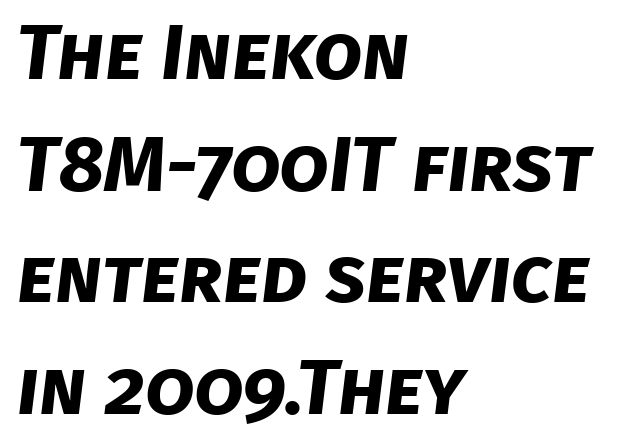
Q: Is the text bold? A: Yes.
Q: Is the typeface a serif or a sans-serif typeface? A: Sans-serif.
Q: Is the text underlined? A: No.
Q: How is the paragraph aligned? A: Left-aligned.
Q: Is the spacing between letters normal or unusually wide? A: Normal.
Q: Is the spacing between lines tight, normal or loose? A: Normal.
Q: Width (condensed, normal, or wide)? A: Normal.
Q: Stroke contrast? A: Low.
Q: x-height? A: Large.
Q: Monospaced? A: No.
